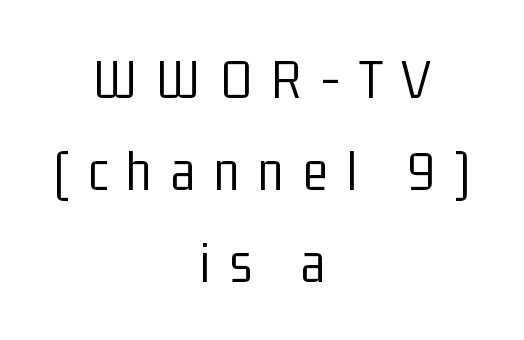
Nobody drew a line under any word here. Horizontal bands of white between lines are of average thickness. Stem width sits at or under what a default text font uses. Do the letters lean? They stand straight. No feet cap the strokes, marking this as sans-serif type.
